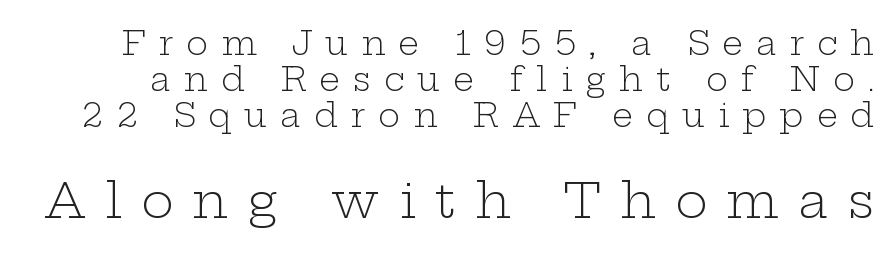
Q: Is the text bold? A: No.
Q: Is the text italic (slanted)? A: No, it is upright.
Q: Is the typeface a serif or a sans-serif typeface? A: Serif.
Q: Is the text underlined? A: No.
Q: Is the spacing between letters normal or unusually wide? A: Unusually wide.
Q: Is the spacing between lines tight, normal or loose? A: Tight.
Q: Which block of text is set in a larger size, the first (top) or the second (bottom)? A: The second (bottom) one.
Q: Width (condensed, normal, or wide)? A: Wide.
Q: Stroke contrast? A: Low.
Q: x-height? A: Medium.
Q: Monospaced? A: No.
